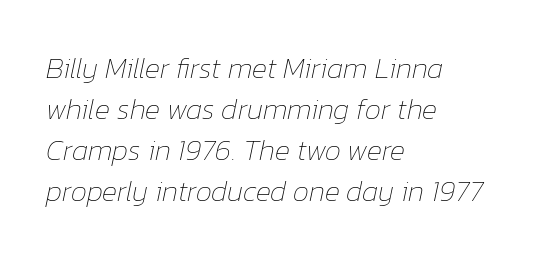
Q: Is the text bold? A: No.
Q: Is the text italic (slanted)? A: Yes, it leans right by about 12 degrees.
Q: Is the text underlined? A: No.
Q: How is the paragraph aligned? A: Left-aligned.
Q: Is the spacing between letters normal or unusually wide? A: Normal.
Q: Is the spacing between lines tight, normal or loose? A: Normal.
Q: Width (condensed, normal, or wide)? A: Normal.
Q: Stroke contrast? A: Low.
Q: x-height? A: Medium.
Q: Monospaced? A: No.
